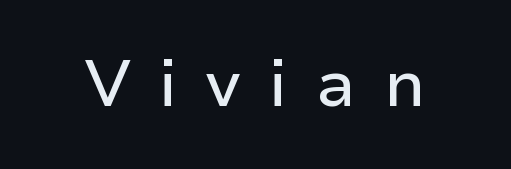
The image shows 65 px sans-serif type, upright; set unusually wide letter spacing (+0.43 em), not underlined; low stroke contrast and a medium x-height.
